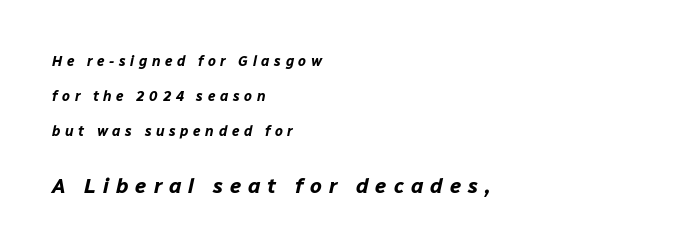
The later block is typeset at a bigger size than the earlier block. The letters are spread apart with noticeably loose tracking. Reading down the block, your eye returns to a fixed left position each line. Nobody drew a line under any word here. A dark, heavy texture on the line: the type is bold. A typesetter would call this leading open, well beyond the default.
